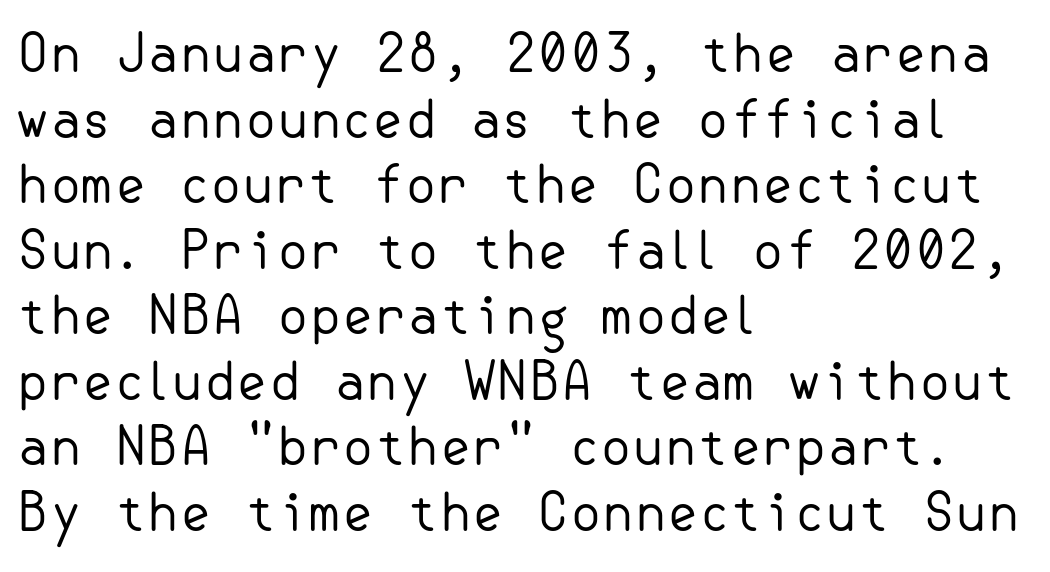
The image shows 52 px regular-weight sans-serif type, upright; set left-aligned, normal line spacing (1.26x), normal letter spacing, not underlined; low stroke contrast and a small x-height.
